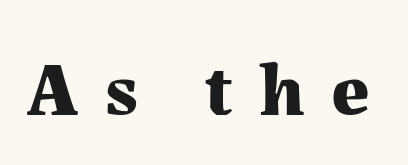
Q: Is the text bold? A: Yes.
Q: Is the text italic (slanted)? A: No, it is upright.
Q: Is the typeface a serif or a sans-serif typeface? A: Serif.
Q: Is the text underlined? A: No.
Q: Is the spacing between letters normal or unusually wide? A: Unusually wide.
Q: Width (condensed, normal, or wide)? A: Normal.
Q: Stroke contrast? A: Medium.
Q: x-height? A: Medium.
Q: Monospaced? A: No.
